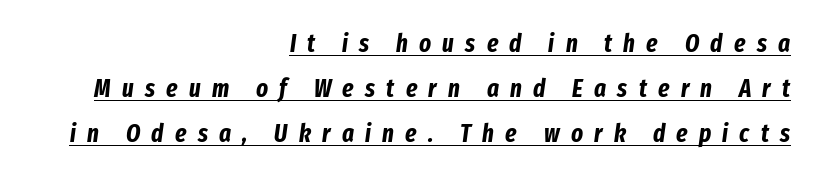
{"italic": "yes", "lean": "right", "slant_degrees": 8, "bold": "yes", "underline": "yes", "align": "right", "line_spacing_ratio": 1.81, "letter_spacing": "wide", "letter_spacing_em": 0.45, "glyph_px": 25}
